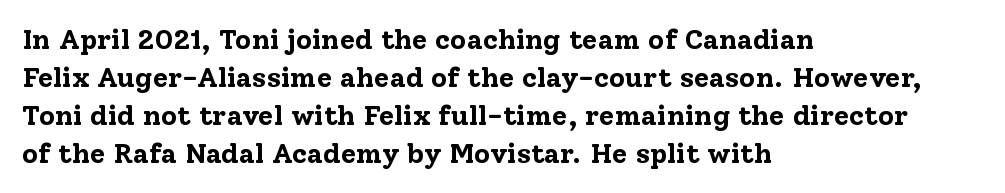
The image shows 28 px bold serif type, upright; set left-aligned, normal line spacing (1.36x), normal letter spacing, not underlined; low stroke contrast and a medium x-height.
